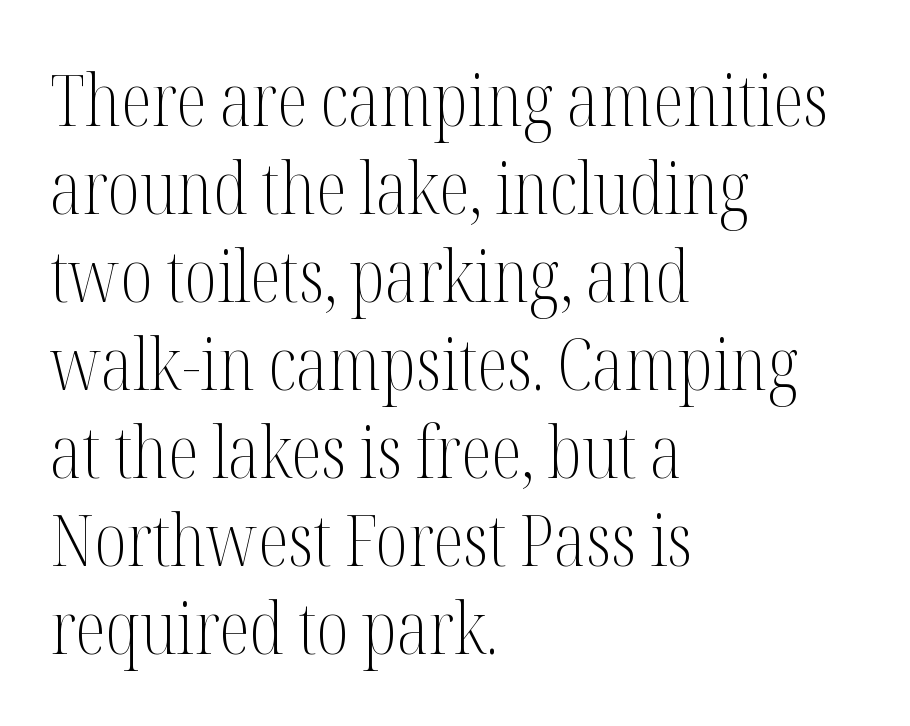
Q: Is the text bold? A: No.
Q: Is the text italic (slanted)? A: No, it is upright.
Q: Is the typeface a serif or a sans-serif typeface? A: Serif.
Q: Is the text underlined? A: No.
Q: How is the paragraph aligned? A: Left-aligned.
Q: Is the spacing between letters normal or unusually wide? A: Normal.
Q: Width (condensed, normal, or wide)? A: Condensed.
Q: Stroke contrast? A: Medium.
Q: x-height? A: Medium.
Q: Monospaced? A: No.
